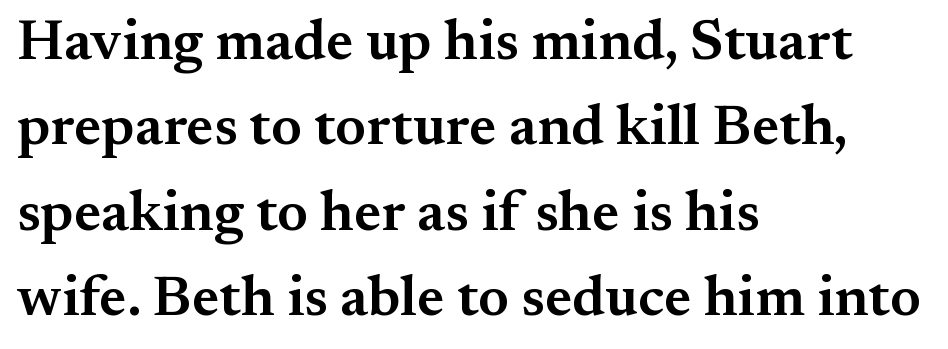
The image shows 57 px semibold serif type, upright; set left-aligned, normal line spacing (1.5x), normal letter spacing, not underlined; medium stroke contrast and a small x-height.
